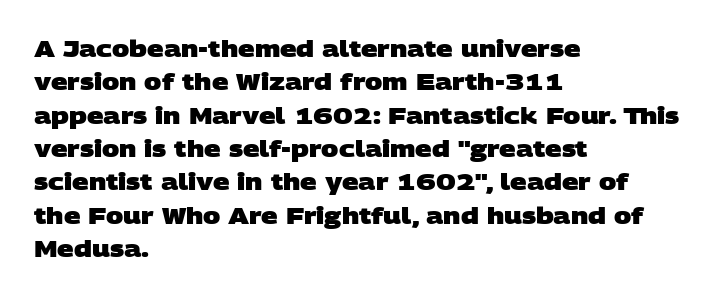
The image shows 23 px bold type; set left-aligned, normal line spacing (1.45x), normal letter spacing, not underlined.
